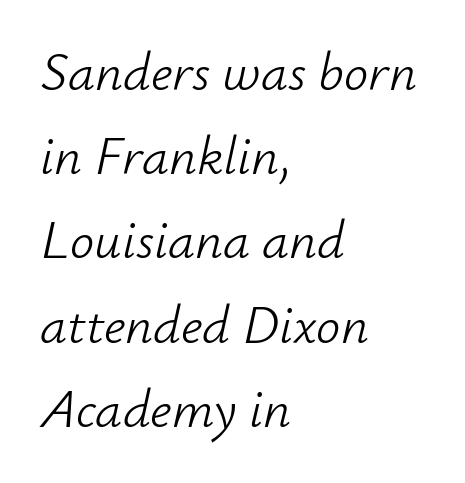
{"italic": "yes", "lean": "right", "slant_degrees": 12, "bold": "no", "weight": "light", "width": "normal", "stroke_contrast": "low", "x_height": "small", "monospaced": "no", "underline": "no", "align": "left", "line_spacing": "normal", "line_spacing_ratio": 1.56, "letter_spacing": "normal", "letter_spacing_em": 0.0, "glyph_px": 54}
